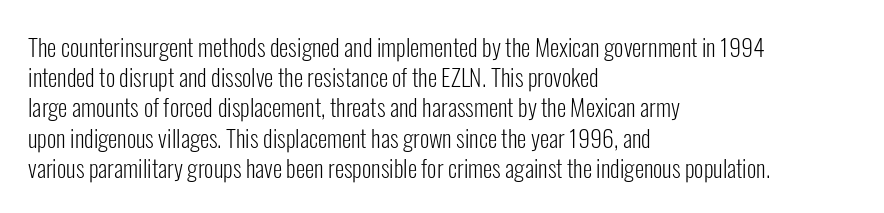
{"italic": "no", "bold": "no", "underline": "no", "align": "left", "line_spacing": "normal", "line_spacing_ratio": 1.26, "letter_spacing": "normal", "letter_spacing_em": 0.0, "glyph_px": 24}
